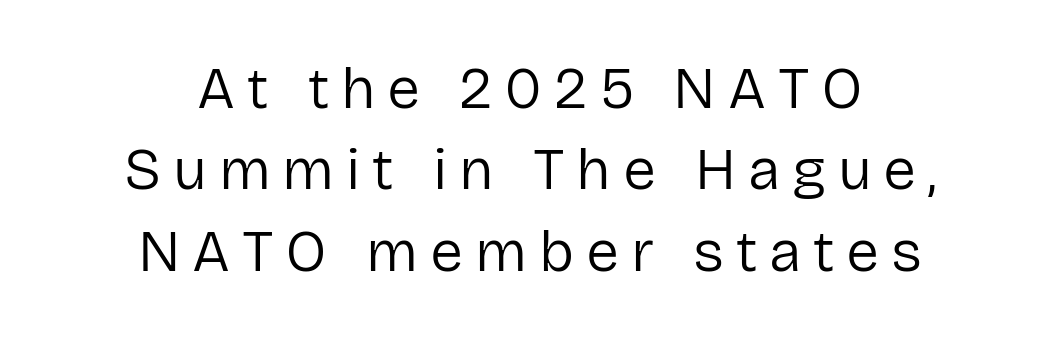
The designer went with a sans here, leaving each stem footless. Substantial extra tracking has been applied to these lines. The specimen reads as upright at a glance. The weight tops out at a normal text grade. Short and long lines alike share a common midpoint.
